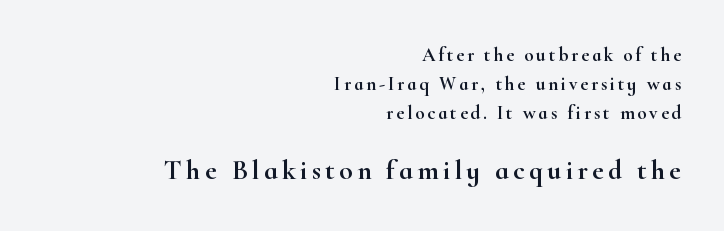
{"serif": "yes", "italic": "no", "width": "wide", "stroke_contrast": "high", "x_height": "small", "monospaced": "no", "underline": "no", "align": "right", "line_spacing": "normal", "line_spacing_ratio": 1.53, "larger_block": "second", "size_ratio": 1.47, "glyph_px": 28}
